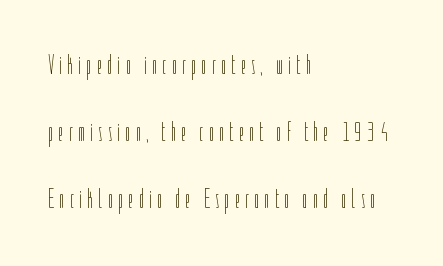
The image shows 28 px thin, condensed type, upright; set left-aligned, loose line spacing (2.4x), not underlined; low stroke contrast and a medium x-height.
